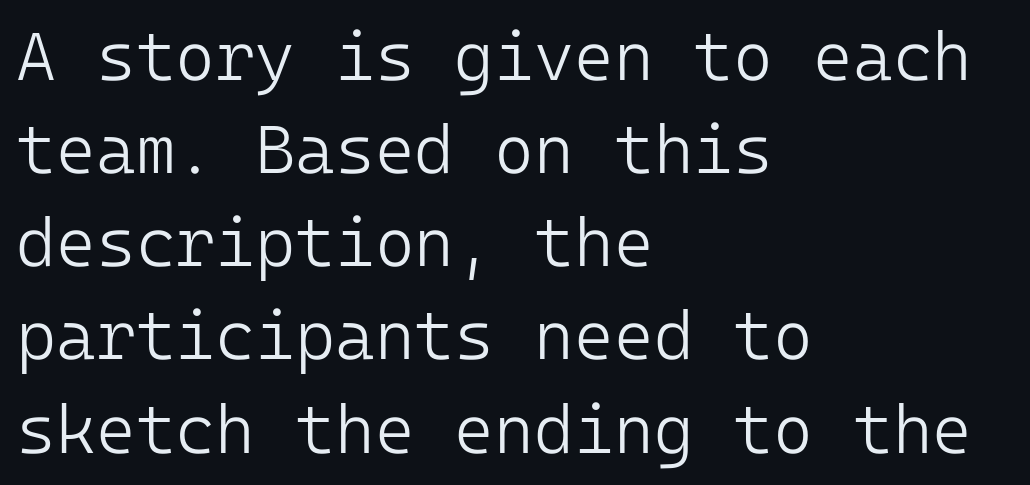
{"serif": "no", "italic": "no", "bold": "no", "weight": "light", "width": "normal", "stroke_contrast": "low", "x_height": "medium", "underline": "no", "align": "left", "line_spacing": "normal", "line_spacing_ratio": 1.37, "letter_spacing": "normal", "letter_spacing_em": 0.0, "glyph_px": 68}
